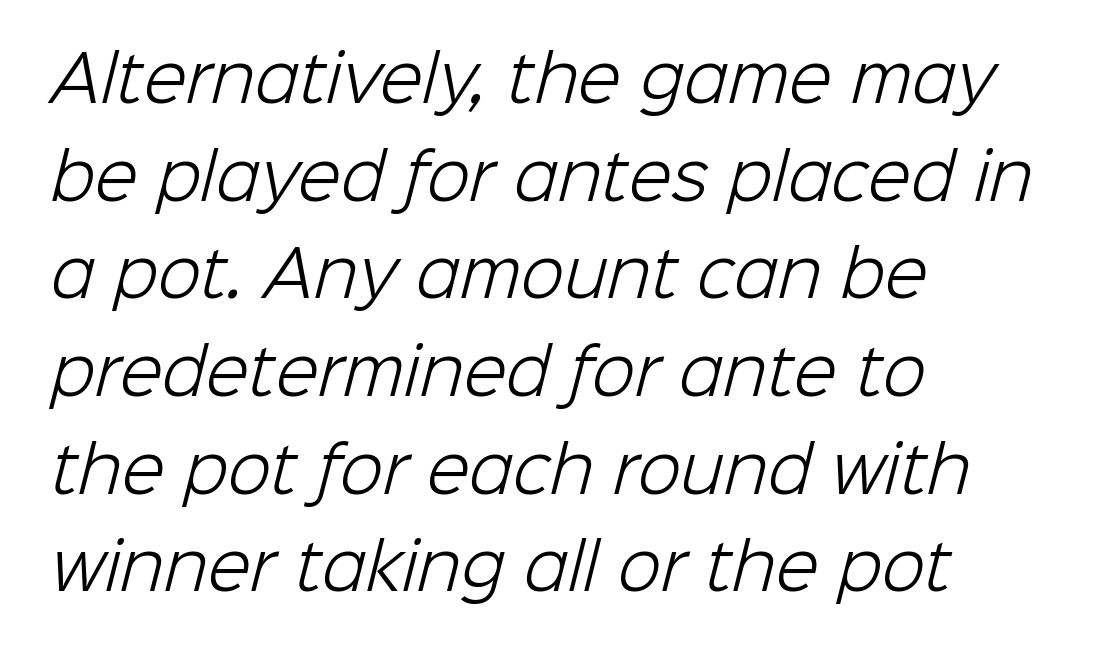
The image shows 63 px light sans-serif type; set left-aligned, normal line spacing (1.55x), normal letter spacing, not underlined; low stroke contrast and a medium x-height.
